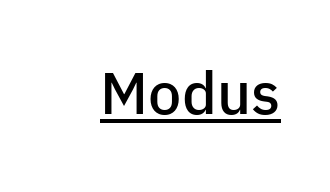
The type family on display is of the sans-serif kind. These characters rest on top of a visible drawn line. In terms of posture, this sample is upright. The font is running at a semibold setting, under full bold. Here the designer chose a conventional face with non-uniform glyph widths.
